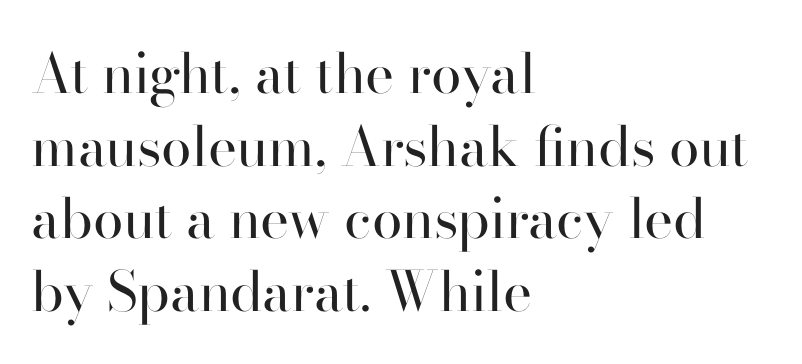
The characters display serif detailing at their extremities. Letters rest on an invisible, unmarked baseline. If you drew a line through each stem, it would be perfectly vertical. This is not heavy type; no bold has been used. The designer left line spacing at the default.
